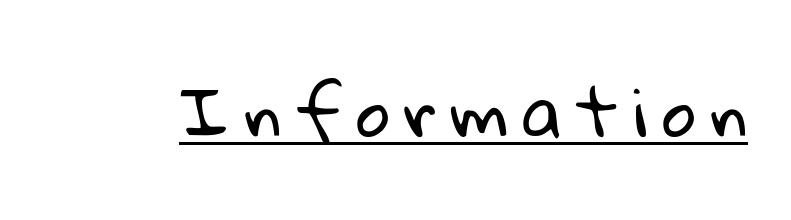
Q: Is the text bold? A: No.
Q: Is the typeface a serif or a sans-serif typeface? A: Sans-serif.
Q: Is the text underlined? A: Yes.
Q: Is the spacing between letters normal or unusually wide? A: Unusually wide.
Q: Width (condensed, normal, or wide)? A: Normal.
Q: Stroke contrast? A: Low.
Q: x-height? A: Medium.
Q: Monospaced? A: No.
